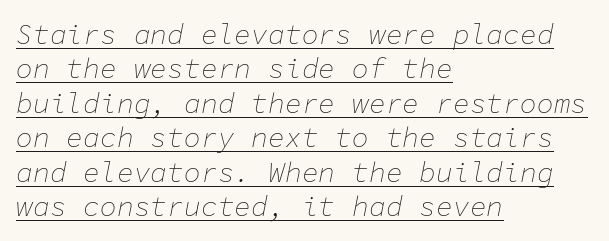
Notice how a bar underscores the lettering throughout. The type is set solid horizontally, with unmodified tracking. Typeset ragged right — the left edge is the straight one. Monospaced: the letters line up in strict vertical columns. The specimen reads as italic at a glance. The weight tops out at a normal text grade.
